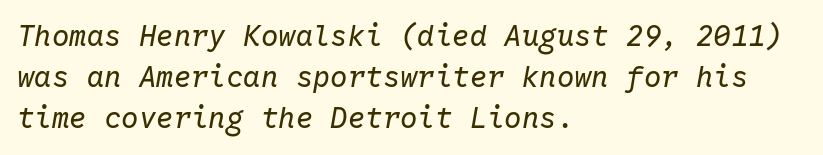
These lines were composed using italics. Typeset ragged right — the left edge is the straight one. The rendering uses typewriter-style spacing with identical character cells. Compared with a typical body face, this is equally light or lighter still. The gaps between neighbouring characters are ordinary and unremarkable.
